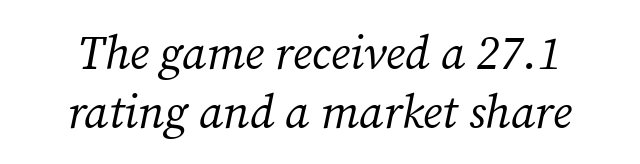
{"serif": "yes", "italic": "yes", "lean": "right", "slant_degrees": 12, "bold": "no", "weight": "regular", "width": "normal", "stroke_contrast": "medium", "x_height": "medium", "monospaced": "no", "underline": "no", "align": "center", "line_spacing": "normal", "line_spacing_ratio": 1.25, "letter_spacing": "normal", "letter_spacing_em": 0.0, "glyph_px": 47}
